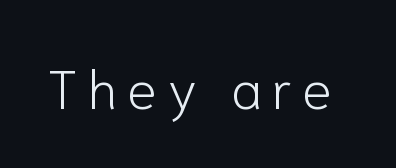
A typesetter would label this face a sans. Posture: upright roman. These lines are rendered in a variable-pitch font. Letters have the restrained weight of plain body copy at most. The baseline area is clear.
